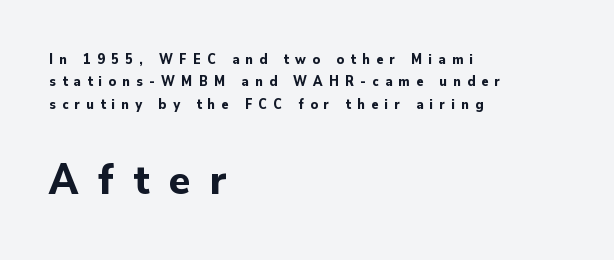
The image shows 43 px bold sans-serif type, upright; set left-aligned, normal line spacing (1.59x), unusually wide letter spacing (+0.46 em), not underlined; the second (bottom) block is 3.07x larger; low stroke contrast and a small x-height.
